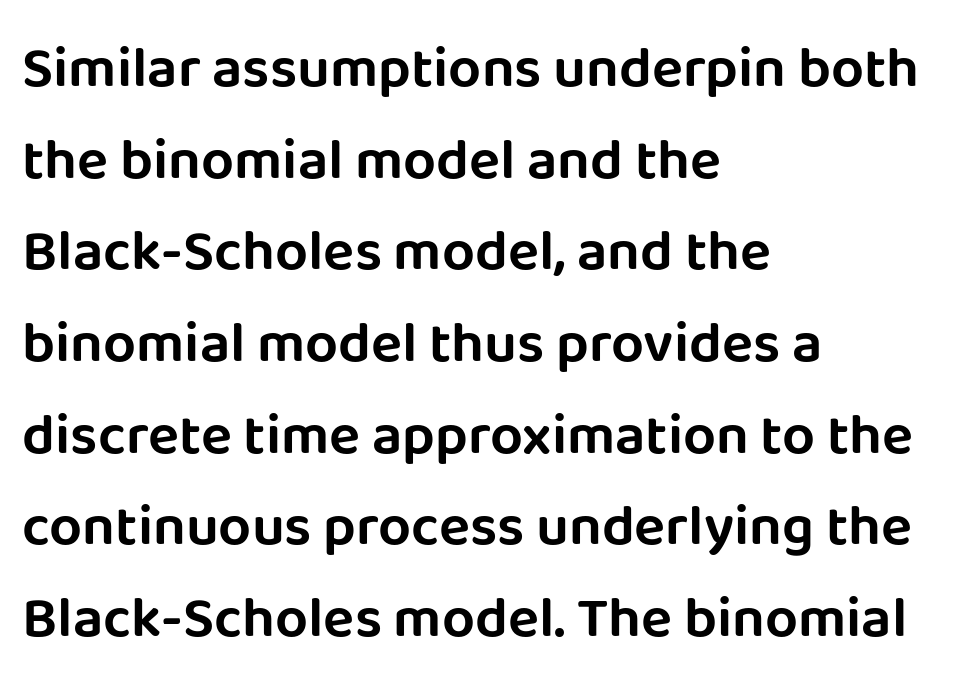
Q: Is the text italic (slanted)? A: No, it is upright.
Q: Is the typeface a serif or a sans-serif typeface? A: Sans-serif.
Q: Is the text underlined? A: No.
Q: How is the paragraph aligned? A: Left-aligned.
Q: Is the spacing between letters normal or unusually wide? A: Normal.
Q: Is the spacing between lines tight, normal or loose? A: Normal.
Q: Width (condensed, normal, or wide)? A: Normal.
Q: Stroke contrast? A: Low.
Q: x-height? A: Large.
Q: Monospaced? A: No.
